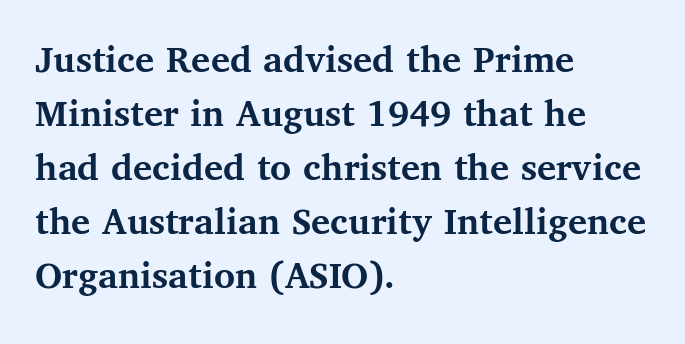
The image shows 40 px semibold serif type, upright; set left-aligned, normal line spacing (1.35x), normal letter spacing, not underlined; medium stroke contrast and a medium x-height.
